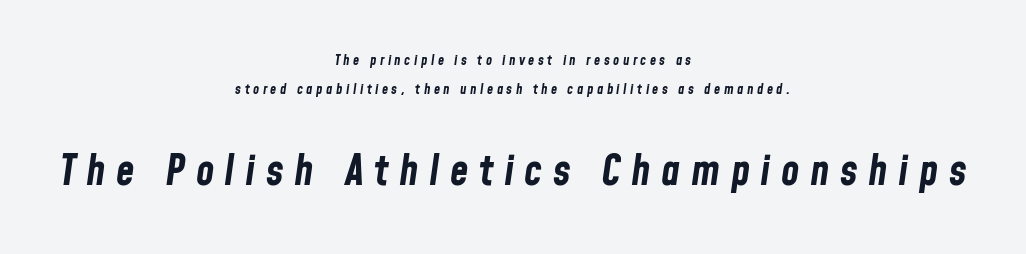
Q: Is the text bold? A: Yes.
Q: Is the text italic (slanted)? A: Yes, it leans right by about 8 degrees.
Q: Is the text underlined? A: No.
Q: How is the paragraph aligned? A: Centered.
Q: Is the spacing between letters normal or unusually wide? A: Unusually wide.
Q: Is the spacing between lines tight, normal or loose? A: Loose.
Q: Which block of text is set in a larger size, the first (top) or the second (bottom)? A: The second (bottom) one.
Q: Width (condensed, normal, or wide)? A: Condensed.
Q: Stroke contrast? A: Low.
Q: x-height? A: Medium.
Q: Monospaced? A: No.
